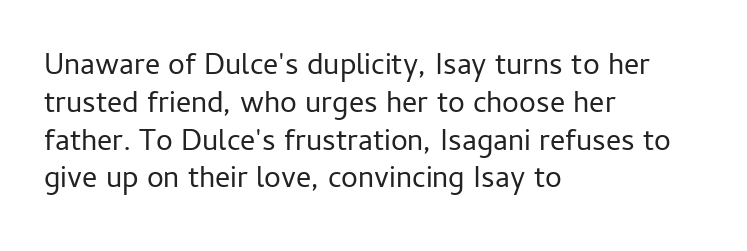
Q: Is the text bold? A: No.
Q: Is the text italic (slanted)? A: No, it is upright.
Q: Is the typeface a serif or a sans-serif typeface? A: Sans-serif.
Q: Is the text underlined? A: No.
Q: How is the paragraph aligned? A: Left-aligned.
Q: Is the spacing between letters normal or unusually wide? A: Normal.
Q: Is the spacing between lines tight, normal or loose? A: Normal.
Q: Width (condensed, normal, or wide)? A: Normal.
Q: Stroke contrast? A: Low.
Q: x-height? A: Medium.
Q: Monospaced? A: No.
